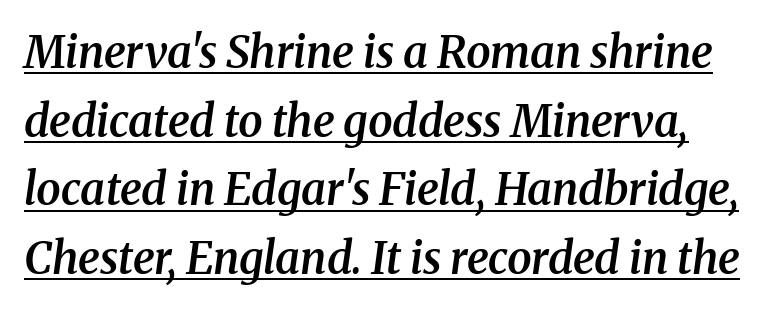
Q: Is the text bold? A: Semi-bold.
Q: Is the text italic (slanted)? A: Yes, it leans right by about 8 degrees.
Q: Is the typeface a serif or a sans-serif typeface? A: Serif.
Q: Is the text underlined? A: Yes.
Q: Is the spacing between letters normal or unusually wide? A: Normal.
Q: Is the spacing between lines tight, normal or loose? A: Normal.
Q: Width (condensed, normal, or wide)? A: Normal.
Q: Stroke contrast? A: Medium.
Q: x-height? A: Medium.
Q: Monospaced? A: No.
